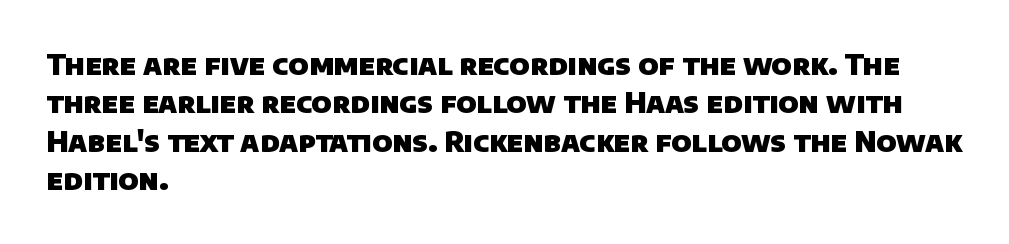
{"serif": "no", "bold": "yes", "weight": "heavy", "width": "normal", "stroke_contrast": "low", "x_height": "large", "monospaced": "no", "underline": "no", "align": "left", "line_spacing": "normal", "line_spacing_ratio": 1.37, "letter_spacing": "normal", "letter_spacing_em": 0.0, "glyph_px": 28}
